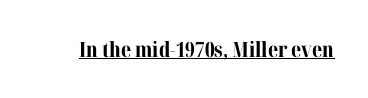
Q: Is the text bold? A: Yes.
Q: Is the text italic (slanted)? A: No, it is upright.
Q: Is the text underlined? A: Yes.
Q: Is the spacing between letters normal or unusually wide? A: Normal.
